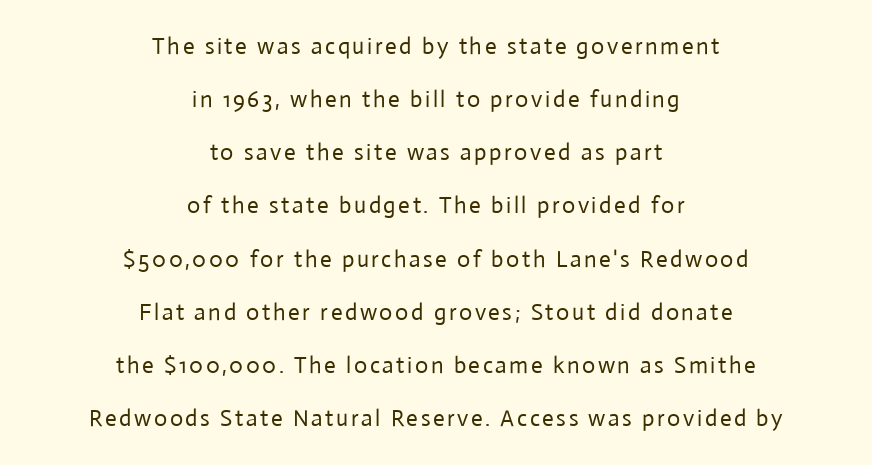
Q: Is the text bold? A: No.
Q: Is the text italic (slanted)? A: No, it is upright.
Q: Is the text underlined? A: No.
Q: How is the paragraph aligned? A: Centered.
Q: Is the spacing between lines tight, normal or loose? A: Loose.
